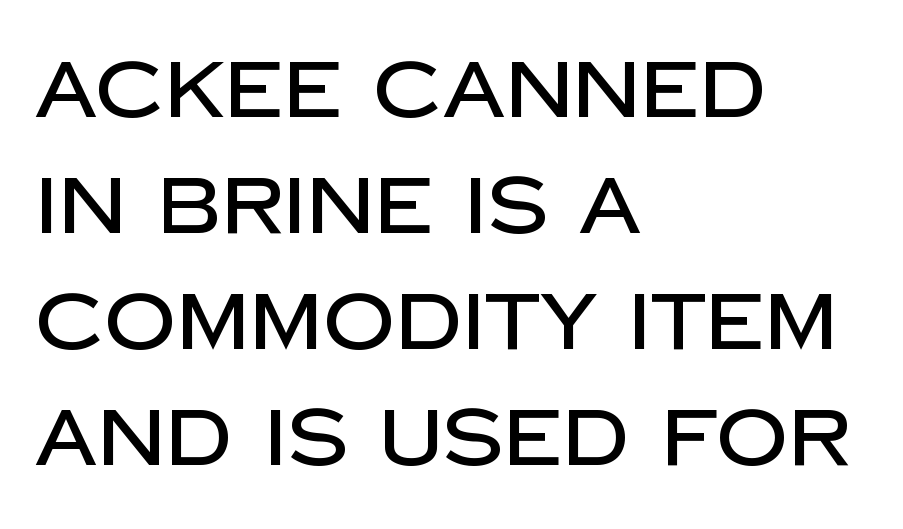
Q: Is the text italic (slanted)? A: No, it is upright.
Q: Is the typeface a serif or a sans-serif typeface? A: Sans-serif.
Q: Is the text underlined? A: No.
Q: How is the paragraph aligned? A: Left-aligned.
Q: Is the spacing between letters normal or unusually wide? A: Normal.
Q: Is the spacing between lines tight, normal or loose? A: Normal.
Q: Width (condensed, normal, or wide)? A: Normal.
Q: Stroke contrast? A: Low.
Q: x-height? A: Large.
Q: Monospaced? A: No.
